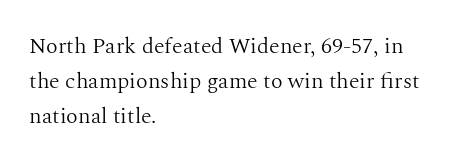
The image shows 22 px text type, upright; set left-aligned, normal line spacing (1.58x), normal letter spacing, not underlined.
